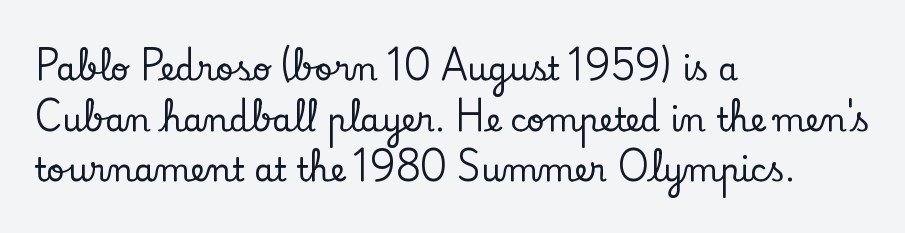
{"italic": "no", "width": "normal", "stroke_contrast": "low", "x_height": "small", "monospaced": "no", "underline": "no", "align": "left", "line_spacing": "normal", "line_spacing_ratio": 1.58, "letter_spacing": "normal", "letter_spacing_em": 0.0, "glyph_px": 32}
